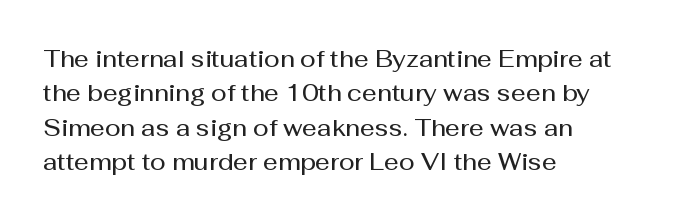
{"italic": "no", "bold": "semi", "underline": "no", "align": "left", "line_spacing": "normal", "line_spacing_ratio": 1.49, "letter_spacing": "normal", "letter_spacing_em": 0.0, "glyph_px": 23}
